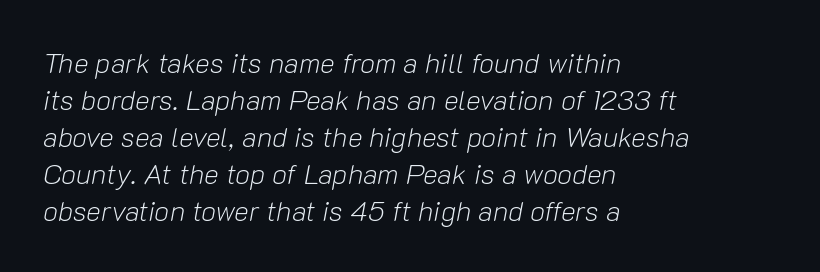
Plain, unruled lines of type. In CSS terms this would be text-align: left. Do the characters align in a grid? No, the font is proportional. The passage shown is not bold in any degree. The type is set solid horizontally, with unmodified tracking.
